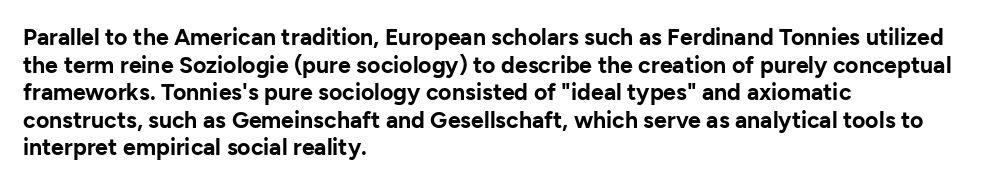
{"italic": "no", "bold": "yes", "underline": "no", "align": "left", "line_spacing_ratio": 1.2, "letter_spacing": "normal", "letter_spacing_em": 0.0, "glyph_px": 23}
